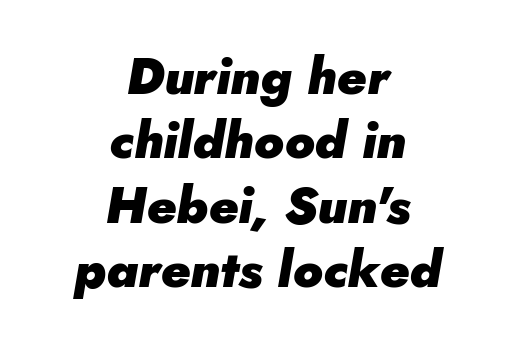
Q: Is the text bold? A: Yes.
Q: Is the text italic (slanted)? A: Yes, it leans right by about 5 degrees.
Q: Is the text underlined? A: No.
Q: How is the paragraph aligned? A: Centered.
Q: Is the spacing between letters normal or unusually wide? A: Normal.
Q: Is the spacing between lines tight, normal or loose? A: Normal.
Q: Width (condensed, normal, or wide)? A: Normal.
Q: Stroke contrast? A: Low.
Q: x-height? A: Small.
Q: Monospaced? A: No.
